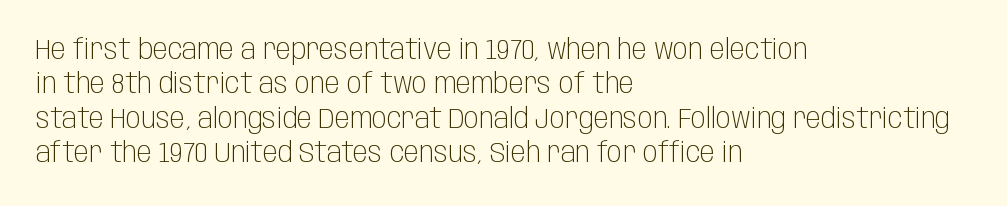
{"serif": "no", "italic": "no", "bold": "no", "weight": "light", "width": "condensed", "stroke_contrast": "low", "x_height": "large", "monospaced": "no", "underline": "no", "align": "left", "line_spacing_ratio": 1.23, "letter_spacing": "normal", "letter_spacing_em": 0.0, "glyph_px": 28}
